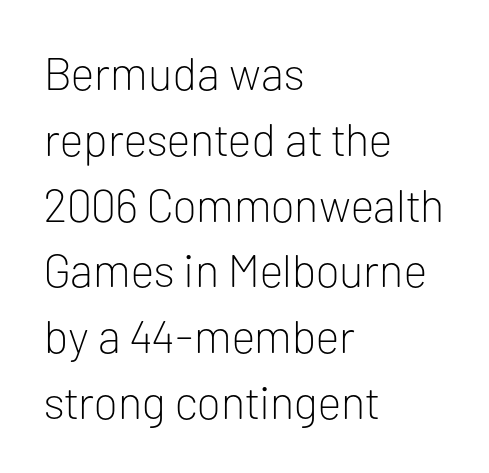
The image shows 46 px light sans-serif type, upright; set left-aligned, normal line spacing (1.43x), normal letter spacing, not underlined; low stroke contrast and a medium x-height.
